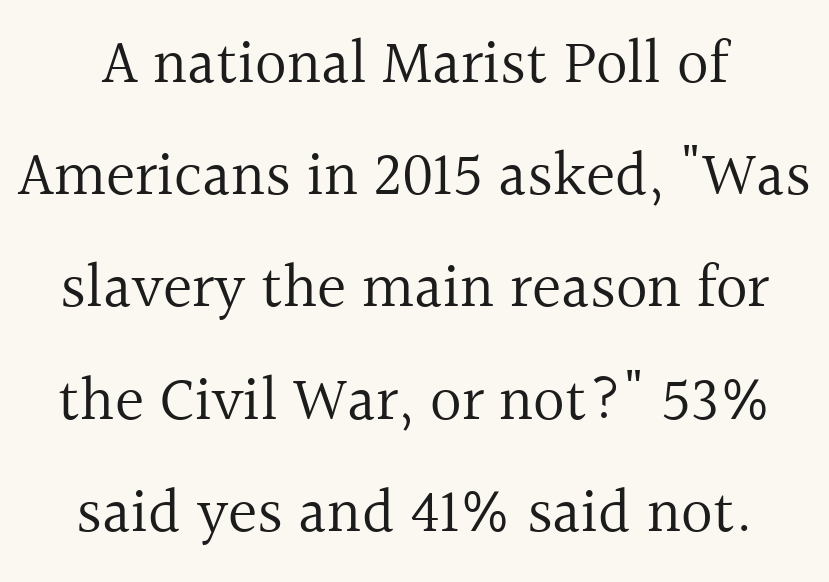
{"serif": "yes", "italic": "no", "bold": "no", "weight": "regular", "width": "normal", "x_height": "medium", "monospaced": "no", "underline": "no", "line_spacing_ratio": 1.81, "letter_spacing": "normal", "letter_spacing_em": 0.0, "glyph_px": 62}
